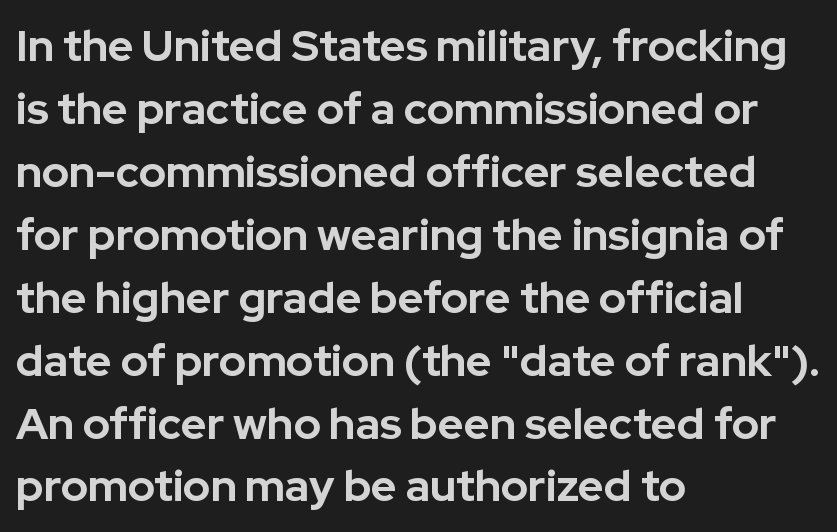
The image shows 44 px bold sans-serif type, upright; set left-aligned, normal line spacing (1.43x), normal letter spacing, not underlined; low stroke contrast and a medium x-height.
